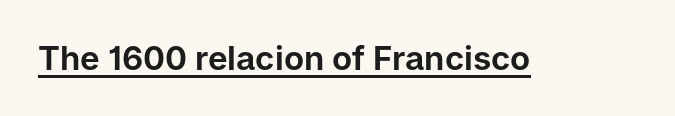
The image shows 33 px sans-serif type, upright; set normal letter spacing, underlined; low stroke contrast and a medium x-height.
